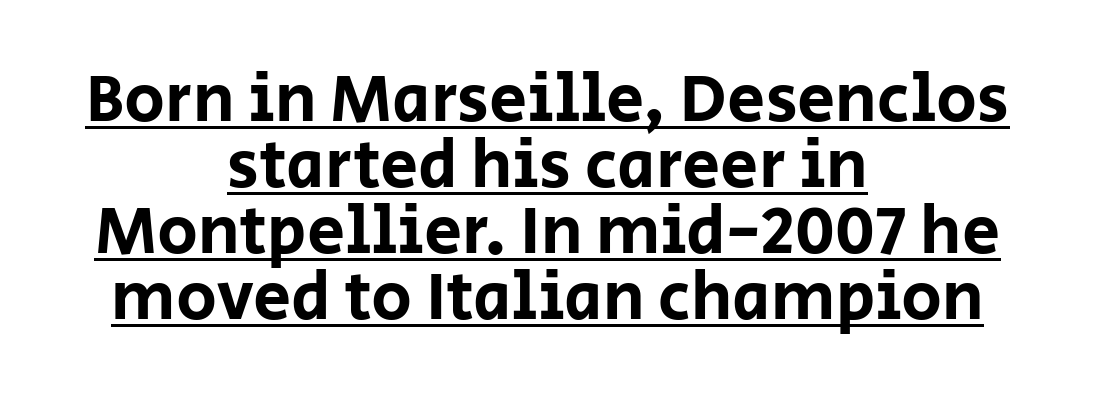
{"serif": "no", "italic": "no", "width": "normal", "stroke_contrast": "low", "x_height": "large", "monospaced": "no", "underline": "yes", "align": "center", "line_spacing": "tight", "line_spacing_ratio": 0.97, "letter_spacing": "normal", "letter_spacing_em": 0.0, "glyph_px": 68}
